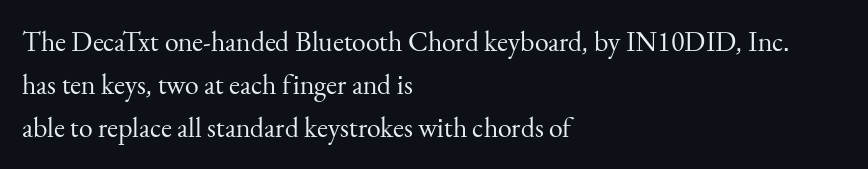
A serif font was chosen for this passage. Think of a printed novel: that variable character pitch is what you see here. Each word holds together tightly as a unit, with standard inter-letter gaps. All the whitespace from short lines collects on the right.
